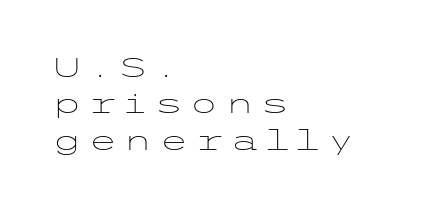
The line texture is sparse and dotted thanks to wide tracking. This sample uses an upright cut, with every glyph sitting square on the baseline. Beneath every word, the page is bare. Ink coverage per letter is moderate at most.
